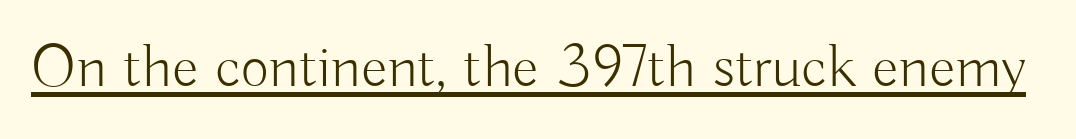
The image shows 61 px light sans-serif type, upright; set normal letter spacing, underlined; low stroke contrast and a small x-height.
